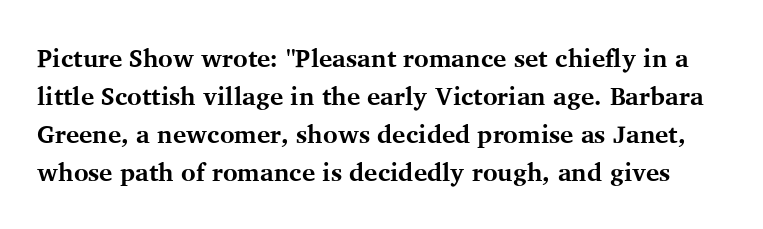
The image shows 25 px bold type, upright; set normal line spacing (1.52x), normal letter spacing, not underlined.
